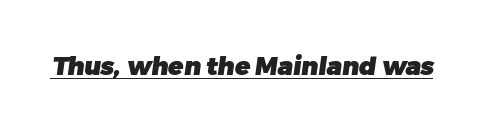
Q: Is the text bold? A: Yes.
Q: Is the text underlined? A: Yes.
Q: Is the spacing between letters normal or unusually wide? A: Normal.
